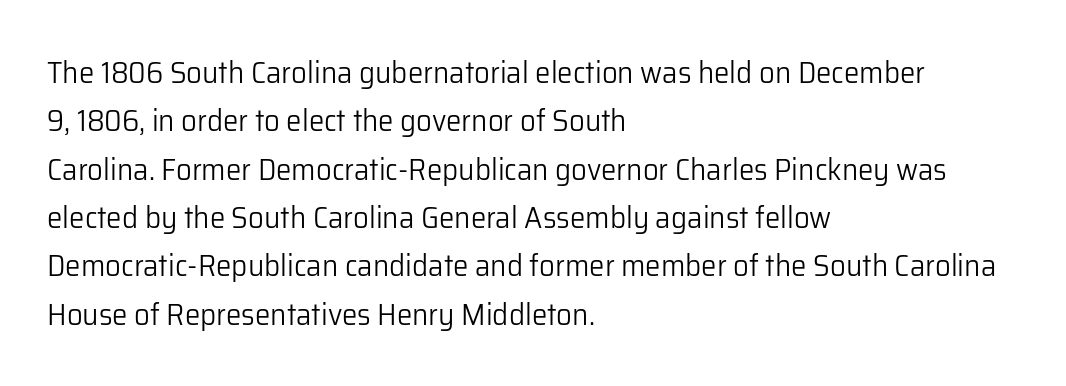
Does the lettering tilt? It doesn't — this is upright. Underlining? Definitely not there. There is no visible air inserted between adjacent glyphs. The lines sit at an ordinary, default distance from one another. Typeset ragged right — the left edge is the straight one. Do the characters align in a grid? No, the font is proportional.
